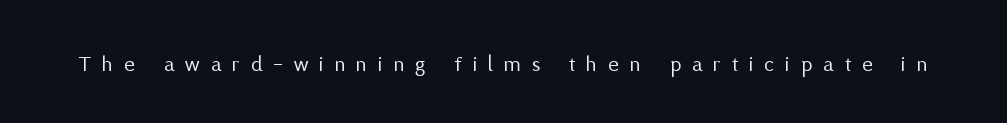
The strip under each line holds only bare page. Display-style spreading of the glyphs; the letterfit is very open. Ascenders rise straight up at ninety degrees. Bold? No — there's no thickening of the strokes.
